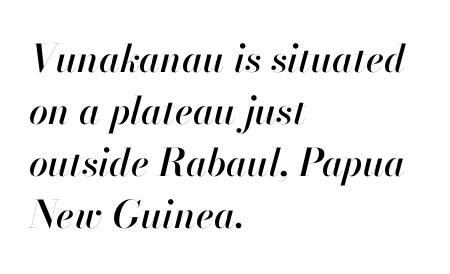
Q: Is the text italic (slanted)? A: Yes, it leans right by about 13 degrees.
Q: Is the text underlined? A: No.
Q: How is the paragraph aligned? A: Left-aligned.
Q: Is the spacing between letters normal or unusually wide? A: Normal.
Q: Is the spacing between lines tight, normal or loose? A: Normal.
Q: Width (condensed, normal, or wide)? A: Normal.
Q: Stroke contrast? A: High.
Q: x-height? A: Small.
Q: Monospaced? A: No.
